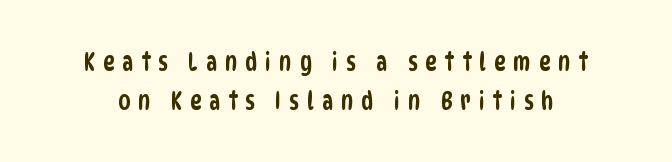
Q: Is the text underlined? A: No.
Q: Is the spacing between letters normal or unusually wide? A: Unusually wide.
Q: Is the spacing between lines tight, normal or loose? A: Normal.
